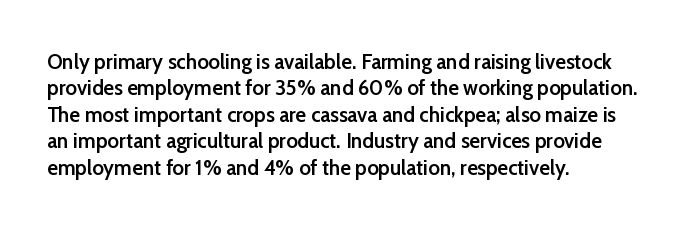
In terms of posture, this sample is upright. Does the copy run flush right? No — it runs flush left. Each word holds together tightly as a unit, with standard inter-letter gaps. Just letters on the line, the space beneath them empty. On the weight axis this lands at semibold, roughly 600.
